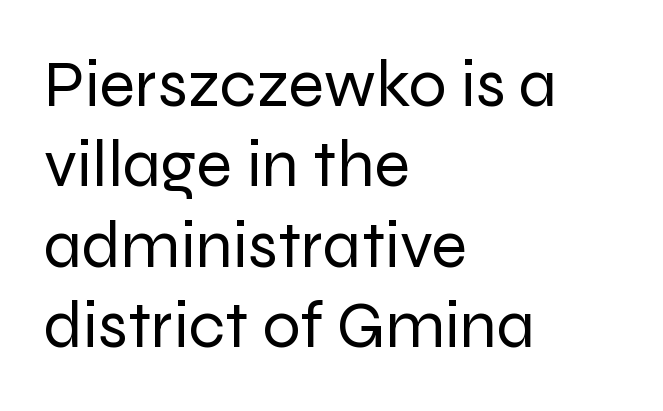
The image shows 67 px regular-weight sans-serif type, upright; set left-aligned, line spacing 1.2x, normal letter spacing, not underlined; low stroke contrast and a medium x-height.
